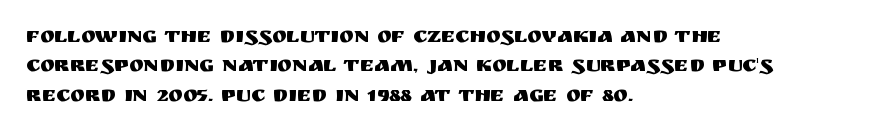
{"italic": "no", "underline": "no", "align": "left", "line_spacing": "normal", "line_spacing_ratio": 1.34, "letter_spacing": "normal", "letter_spacing_em": 0.0, "glyph_px": 22}
